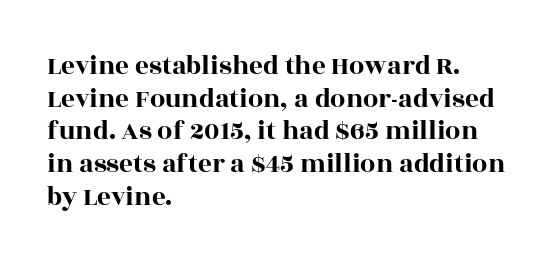
Words float on clear page, feet unadorned. Words appear dense and cohesive because spacing is normal. The lettering holds an erect, upright posture throughout. If you drew a ruler down the left edge, every line would touch it.
